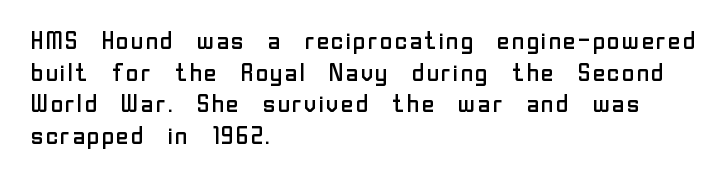
Q: Is the text bold? A: No.
Q: Is the text italic (slanted)? A: No, it is upright.
Q: Is the text underlined? A: No.
Q: How is the paragraph aligned? A: Left-aligned.
Q: Is the spacing between letters normal or unusually wide? A: Normal.
Q: Is the spacing between lines tight, normal or loose? A: Normal.
